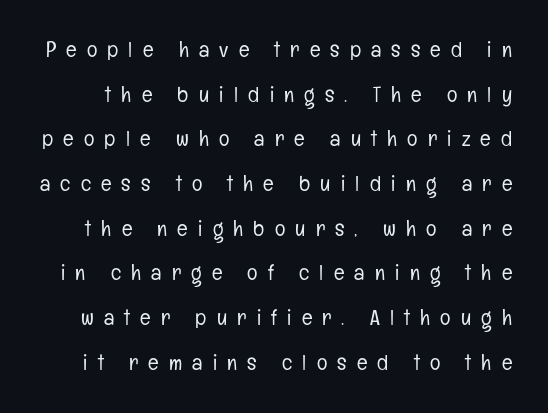
This is roman type, the default non-slanted kind. Stems here are at most as thick as an everyday book face. Honestly, the letter spacing is so wide it's the main thing you notice. Quick note: underline off. These lines stand farther apart than default settings would place them.
